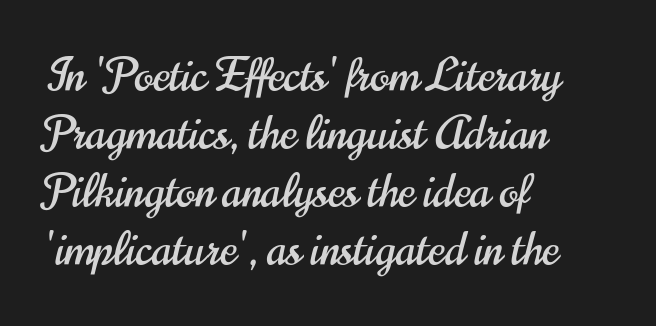
{"serif": "no", "width": "condensed", "stroke_contrast": "high", "x_height": "small", "monospaced": "no", "underline": "no", "align": "left", "line_spacing": "normal", "line_spacing_ratio": 1.29, "letter_spacing": "normal", "letter_spacing_em": 0.0, "glyph_px": 45}
